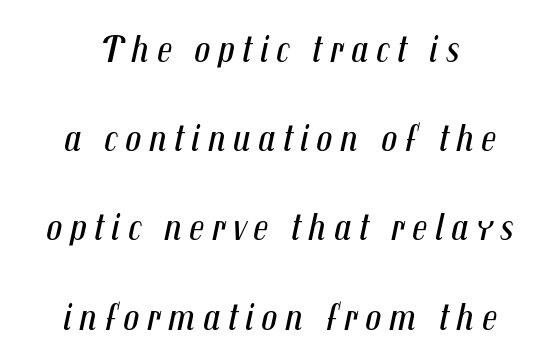
Q: Is the text bold? A: No.
Q: Is the text italic (slanted)? A: Yes, it leans right by about 12 degrees.
Q: Is the text underlined? A: No.
Q: How is the paragraph aligned? A: Centered.
Q: Is the spacing between lines tight, normal or loose? A: Loose.
Q: Width (condensed, normal, or wide)? A: Condensed.
Q: Stroke contrast? A: Medium.
Q: x-height? A: Medium.
Q: Monospaced? A: No.
